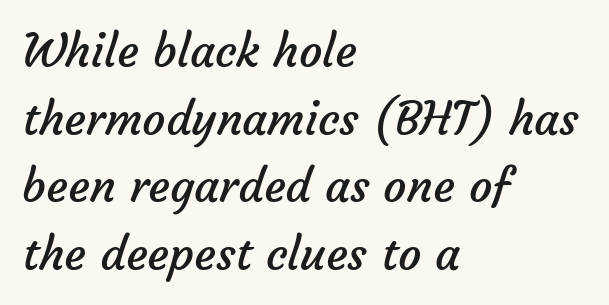
The image shows 46 px regular-weight sans-serif type; set left-aligned, normal line spacing (1.47x), normal letter spacing, not underlined; low stroke contrast and a medium x-height.
